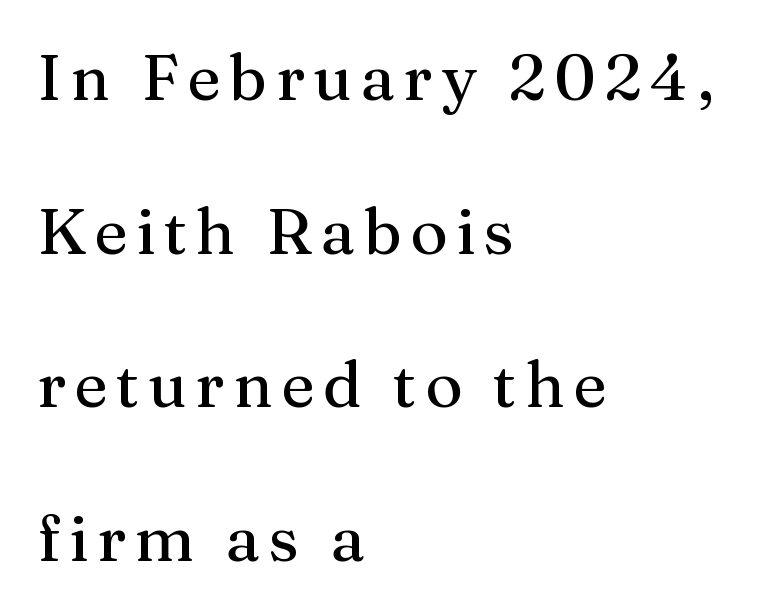
{"serif": "yes", "italic": "no", "width": "normal", "stroke_contrast": "medium", "x_height": "medium", "monospaced": "no", "underline": "no", "align": "left", "line_spacing": "loose", "line_spacing_ratio": 2.4, "glyph_px": 64}
